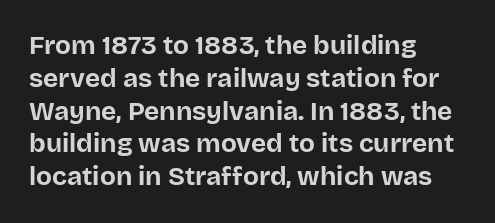
{"italic": "no", "bold": "yes", "underline": "no", "align": "left", "line_spacing": "normal", "line_spacing_ratio": 1.26, "letter_spacing": "normal", "letter_spacing_em": 0.0, "glyph_px": 26}
